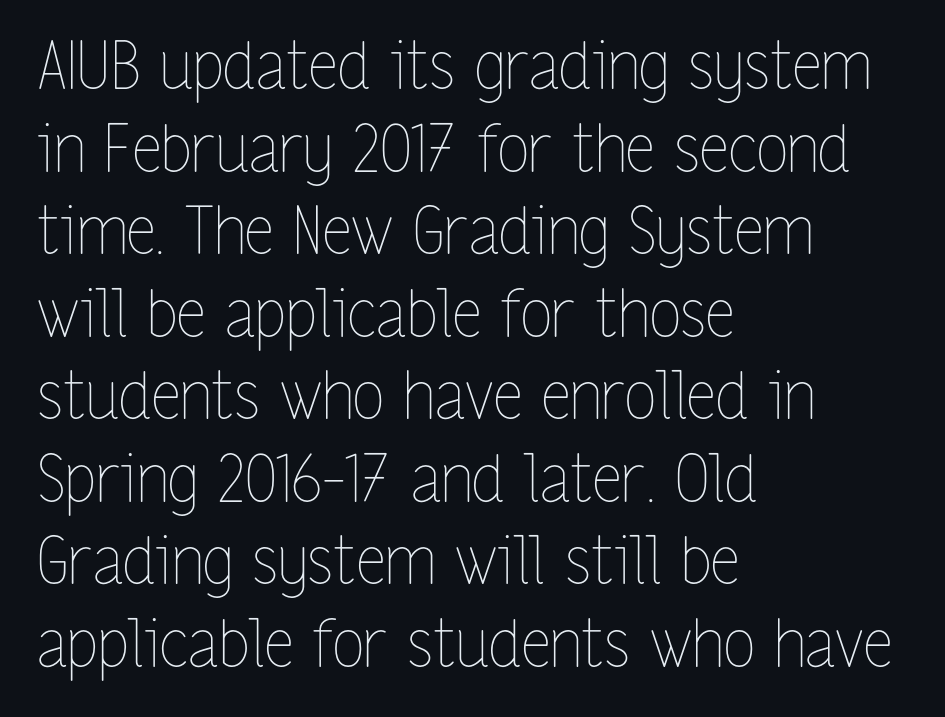
Q: Is the text bold? A: No.
Q: Is the text italic (slanted)? A: No, it is upright.
Q: Is the text underlined? A: No.
Q: How is the paragraph aligned? A: Left-aligned.
Q: Is the spacing between letters normal or unusually wide? A: Normal.
Q: Is the spacing between lines tight, normal or loose? A: Normal.
Q: Width (condensed, normal, or wide)? A: Condensed.
Q: Stroke contrast? A: Low.
Q: x-height? A: Medium.
Q: Monospaced? A: No.
